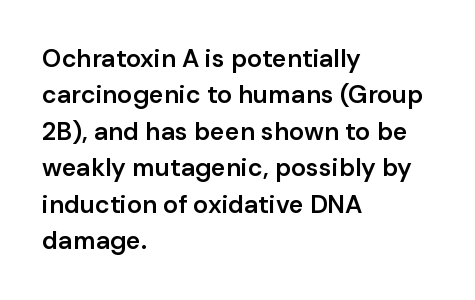
Q: Is the text bold? A: Semi-bold.
Q: Is the text italic (slanted)? A: No, it is upright.
Q: Is the text underlined? A: No.
Q: How is the paragraph aligned? A: Left-aligned.
Q: Is the spacing between letters normal or unusually wide? A: Normal.
Q: Is the spacing between lines tight, normal or loose? A: Normal.
